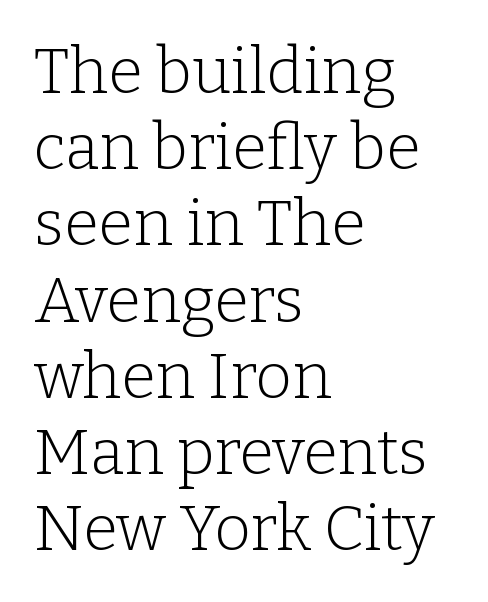
Q: Is the text bold? A: No.
Q: Is the text italic (slanted)? A: No, it is upright.
Q: Is the typeface a serif or a sans-serif typeface? A: Serif.
Q: Is the text underlined? A: No.
Q: How is the paragraph aligned? A: Left-aligned.
Q: Is the spacing between letters normal or unusually wide? A: Normal.
Q: Width (condensed, normal, or wide)? A: Normal.
Q: Stroke contrast? A: Low.
Q: x-height? A: Medium.
Q: Monospaced? A: No.
